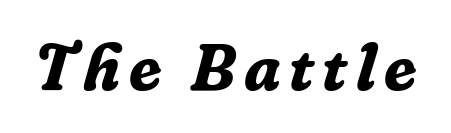
The image shows 65 px bold serif type, italic (leaning right); set not underlined; low stroke contrast and a medium x-height.
